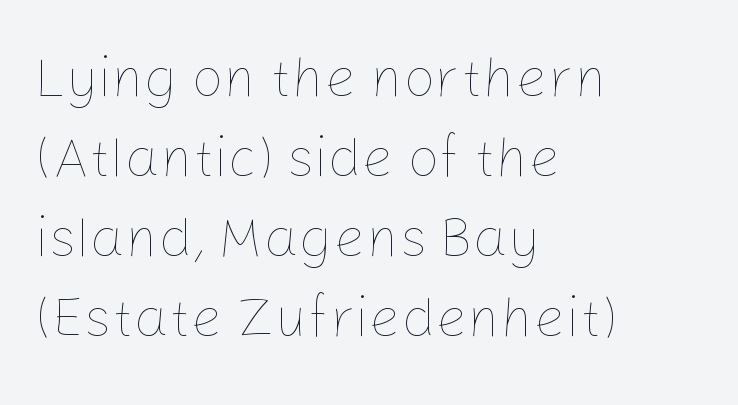
{"italic": "no", "bold": "no", "weight": "thin", "width": "normal", "stroke_contrast": "low", "x_height": "medium", "monospaced": "no", "underline": "no", "align": "left", "line_spacing": "normal", "line_spacing_ratio": 1.43, "letter_spacing": "normal", "letter_spacing_em": 0.0, "glyph_px": 56}
